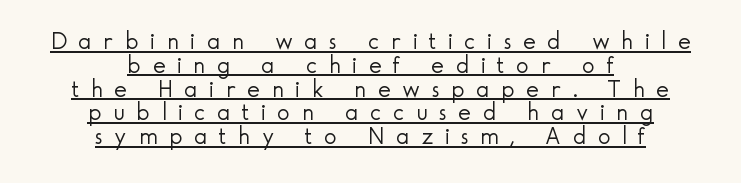
Q: Is the text bold? A: No.
Q: Is the text italic (slanted)? A: No, it is upright.
Q: Is the text underlined? A: Yes.
Q: How is the paragraph aligned? A: Centered.
Q: Is the spacing between letters normal or unusually wide? A: Unusually wide.
Q: Is the spacing between lines tight, normal or loose? A: Tight.
